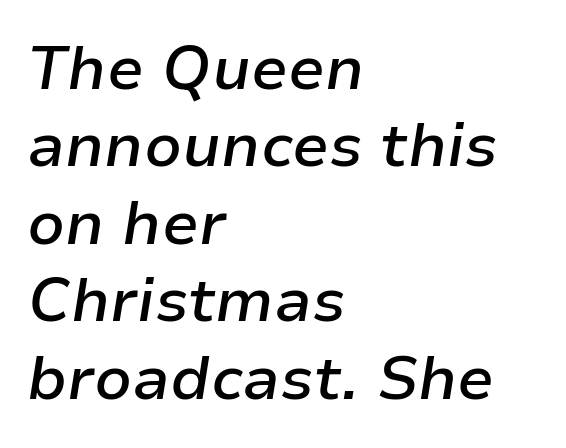
Slanted lettering throughout. Typesetter's note: demi weight, one step under bold. The rendering uses a moderate line-height, typical for paragraphs. Each letter keeps its own natural width here, so spacing adapts to shape. The line texture is even and compact thanks to regular tracking. Only glyphs here, with clear space below each row.
